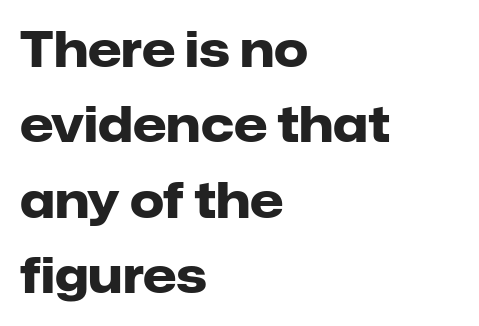
Q: Is the text bold? A: Yes.
Q: Is the text italic (slanted)? A: No, it is upright.
Q: Is the typeface a serif or a sans-serif typeface? A: Sans-serif.
Q: Is the text underlined? A: No.
Q: How is the paragraph aligned? A: Left-aligned.
Q: Is the spacing between letters normal or unusually wide? A: Normal.
Q: Is the spacing between lines tight, normal or loose? A: Normal.
Q: Width (condensed, normal, or wide)? A: Normal.
Q: Stroke contrast? A: Low.
Q: x-height? A: Medium.
Q: Monospaced? A: No.
